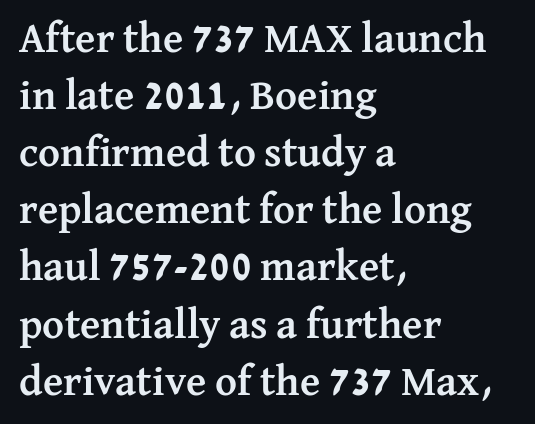
Q: Is the text bold? A: Yes.
Q: Is the text italic (slanted)? A: No, it is upright.
Q: Is the typeface a serif or a sans-serif typeface? A: Serif.
Q: Is the text underlined? A: No.
Q: How is the paragraph aligned? A: Left-aligned.
Q: Is the spacing between letters normal or unusually wide? A: Normal.
Q: Is the spacing between lines tight, normal or loose? A: Normal.
Q: Width (condensed, normal, or wide)? A: Normal.
Q: Stroke contrast? A: Medium.
Q: x-height? A: Medium.
Q: Monospaced? A: No.
